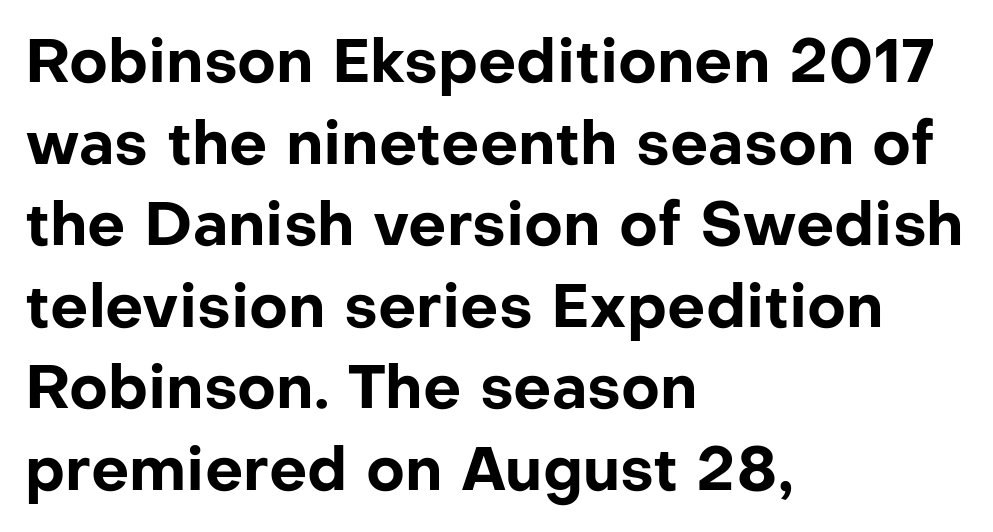
The image shows 60 px bold sans-serif type, upright; set left-aligned, normal line spacing (1.36x), normal letter spacing, not underlined; low stroke contrast and a medium x-height.
